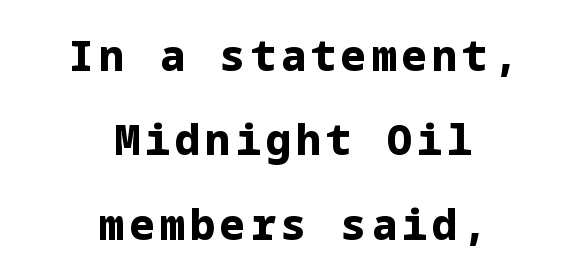
The image shows 42 px bold sans-serif type, upright; set centered, loose line spacing (2.01x), not underlined; low stroke contrast and a medium x-height.
